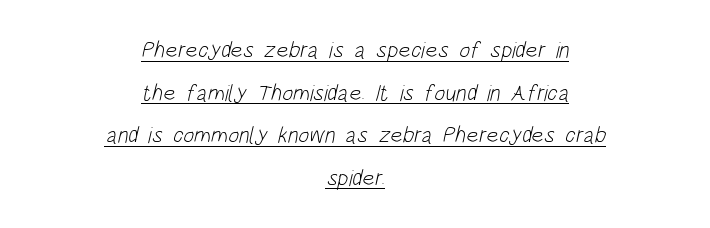
{"bold": "no", "underline": "yes", "align": "center", "line_spacing_ratio": 1.85, "letter_spacing": "normal", "letter_spacing_em": 0.0, "glyph_px": 23}
